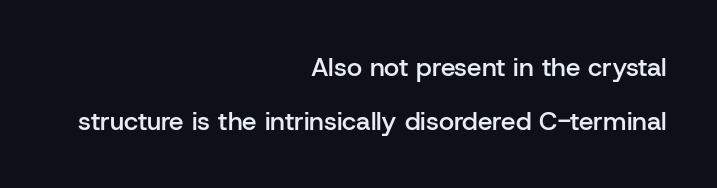
Tracking value appears to be zero — textbook default spacing. Posture: upright roman. Line ends are locked; line starts wander. What weight is shown? A semibold, between regular and bold. Letters rest on an invisible, unmarked baseline.
